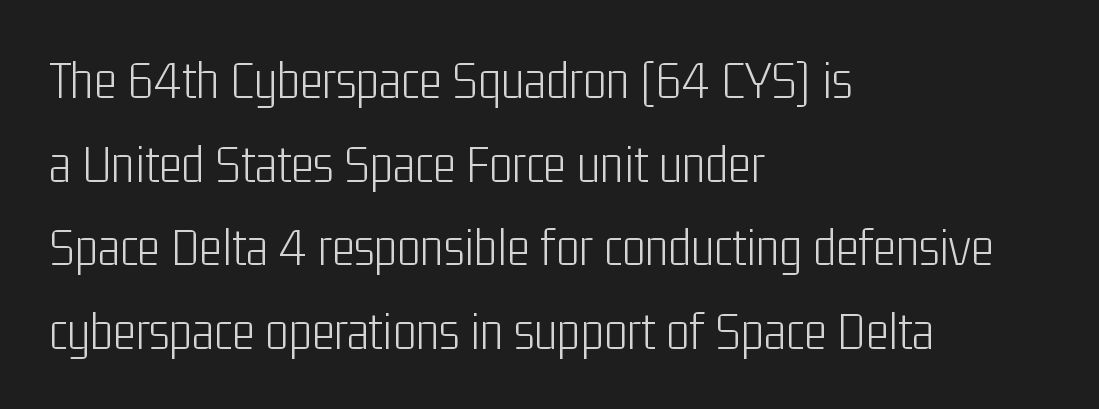
The image shows 55 px light, condensed sans-serif type, upright; set left-aligned, normal line spacing (1.52x), normal letter spacing, not underlined; low stroke contrast and a medium x-height.
